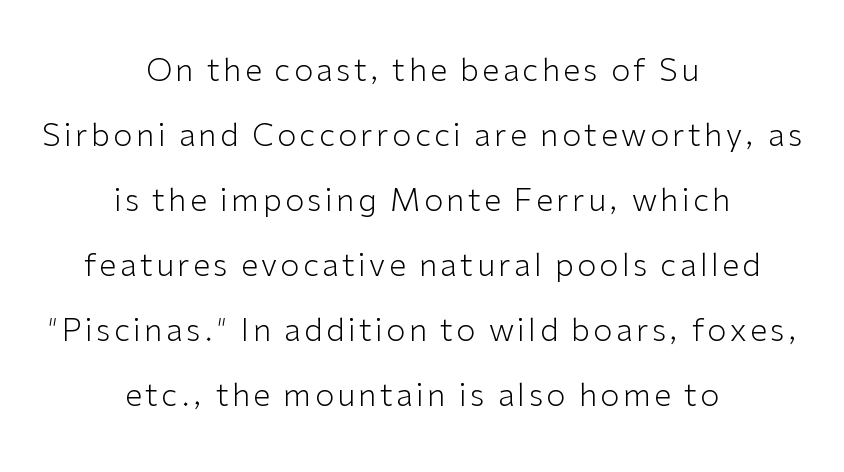
{"serif": "no", "italic": "no", "bold": "no", "weight": "light", "width": "normal", "stroke_contrast": "low", "x_height": "medium", "monospaced": "no", "underline": "no", "align": "center", "line_spacing": "loose", "line_spacing_ratio": 2.1, "glyph_px": 31}
